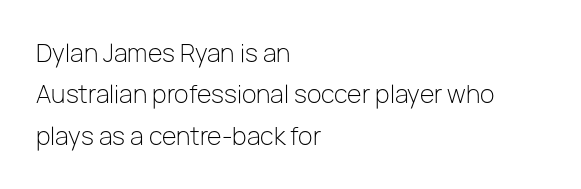
{"italic": "no", "bold": "no", "underline": "no", "align": "left", "line_spacing_ratio": 1.72, "letter_spacing": "normal", "letter_spacing_em": 0.0, "glyph_px": 24}
